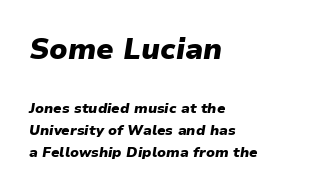
Students, observe: this is what conventionally led text looks like. Would a proofreader flag this as italicized? Yes. Leftover space on each line is placed entirely after the last word. Letters rest on an invisible, unmarked baseline. Character widths vary here, with narrow letters taking less room than wide ones. You'd pick this weight for a headline — it's a proper bold.
